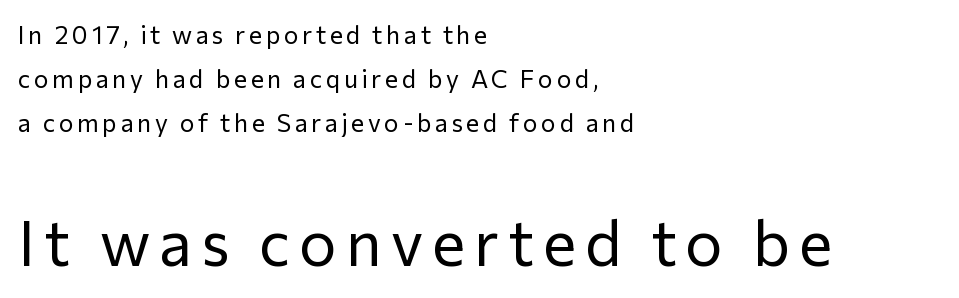
No heavy texture on the line: the type isn't bold. Which margin do the lines hug? The left one — the right edge is uneven. Bare-footed words on every line. Tall strokes in this sample are plumb rather than angled. Bigger letters appear in the bottom chunk; the top chunk is reduced.
